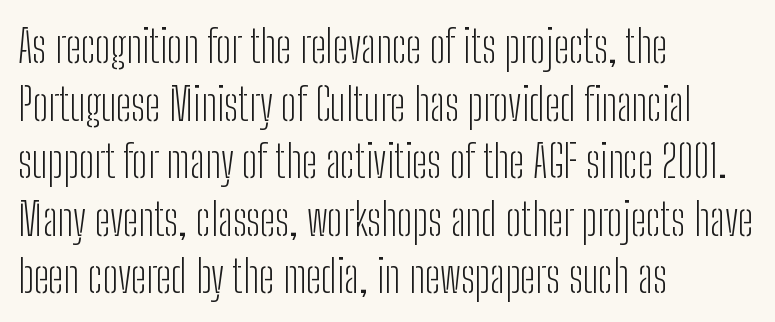
Examine the stroke ends and you'll find no serifs. Underlining? Definitely not there. Does extra space separate the letters? No, they use regular spacing. Horizontal bands of white between lines are of average thickness. The typeface has the unassuming heft of standard copy or less.
